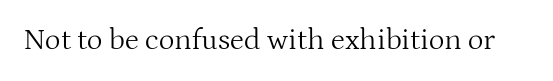
Q: Is the text bold? A: No.
Q: Is the text italic (slanted)? A: No, it is upright.
Q: Is the typeface a serif or a sans-serif typeface? A: Serif.
Q: Is the text underlined? A: No.
Q: Is the spacing between letters normal or unusually wide? A: Normal.
Q: Width (condensed, normal, or wide)? A: Normal.
Q: Stroke contrast? A: Medium.
Q: x-height? A: Medium.
Q: Monospaced? A: No.
